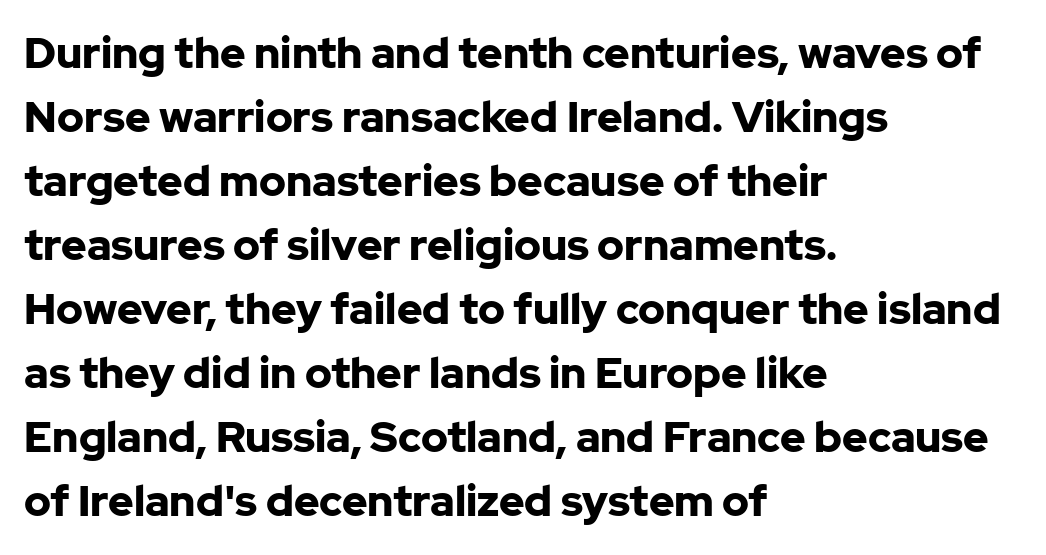
{"serif": "no", "italic": "no", "bold": "yes", "weight": "bold", "width": "normal", "stroke_contrast": "low", "x_height": "medium", "monospaced": "no", "underline": "no", "align": "left", "line_spacing": "normal", "line_spacing_ratio": 1.49, "letter_spacing": "normal", "letter_spacing_em": 0.0, "glyph_px": 43}
